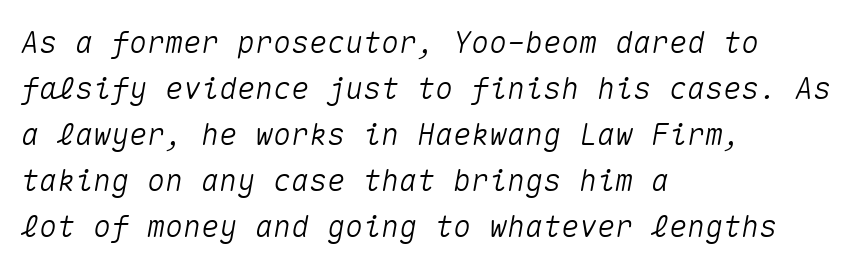
{"italic": "yes", "lean": "right", "slant_degrees": 10, "width": "normal", "stroke_contrast": "medium", "x_height": "medium", "monospaced": "yes", "underline": "no", "align": "left", "line_spacing": "normal", "line_spacing_ratio": 1.53, "letter_spacing": "normal", "letter_spacing_em": 0.0, "glyph_px": 30}
